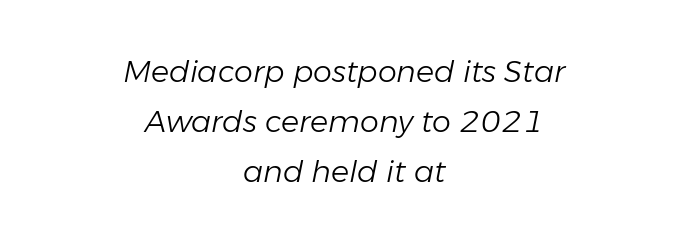
Spacing verdict: proportional, widths tailored to each character. If you folded the block vertically in half, each line would mirror itself in length. The gap between lines stays unmarked. Is the letter spacing exaggerated? No — it looks like the ordinary default. Slanted lettering throughout.
